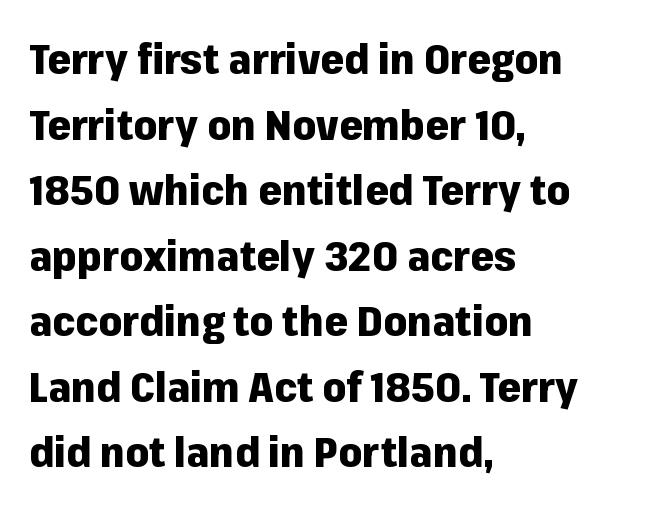
The letters stand upright; this is a roman face. This sample has the flowing, uneven cadence of proportional lettering. The face used here is a sans, in the tradition of grotesques and geometrics. The face used here has the dense, thick strokes of a bold. These lines keep a tight, regular rhythm from letter to letter. In terms of leading, this rendering sits right in the middle.
